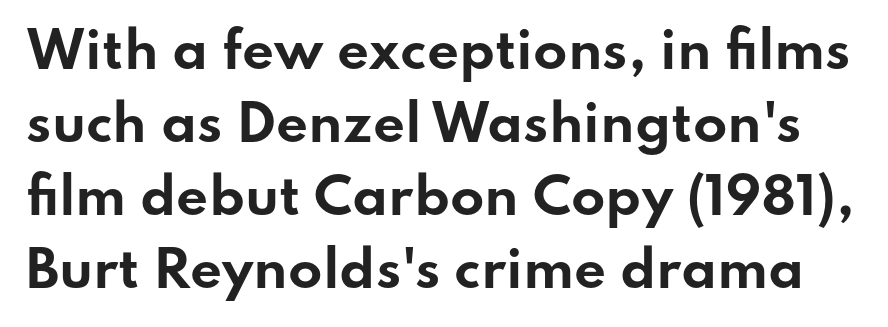
The image shows 50 px bold, wide sans-serif type, upright; set normal line spacing (1.46x), normal letter spacing, not underlined; low stroke contrast and a small x-height.
